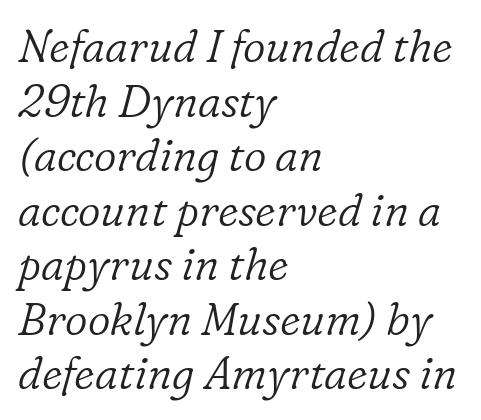
The rendering uses natural spacing where letterforms have individual widths. The strokes are not fattened; the text isn't bold. A classic flush-left, rag-right setting is used for this passage. Small tapered or slab feet sit at the stroke ends, so this counts as serif. The letters sit at their default tracking, neither squeezed nor spread.
